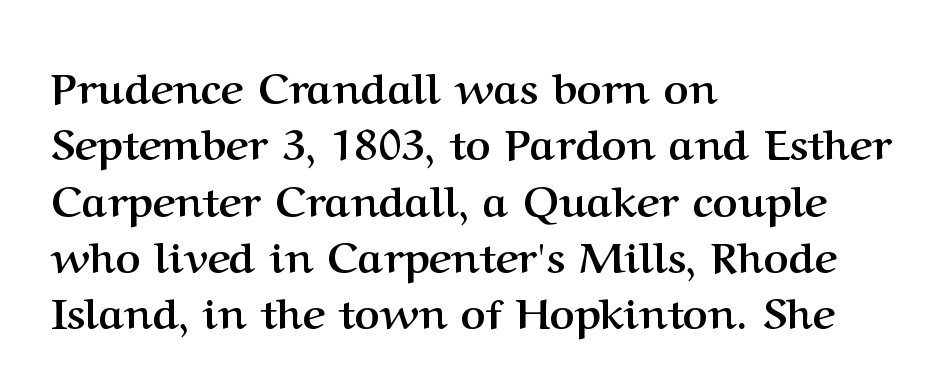
The image shows 43 px semibold serif type, upright; set left-aligned, normal line spacing (1.31x), normal letter spacing, not underlined; medium stroke contrast and a medium x-height.
